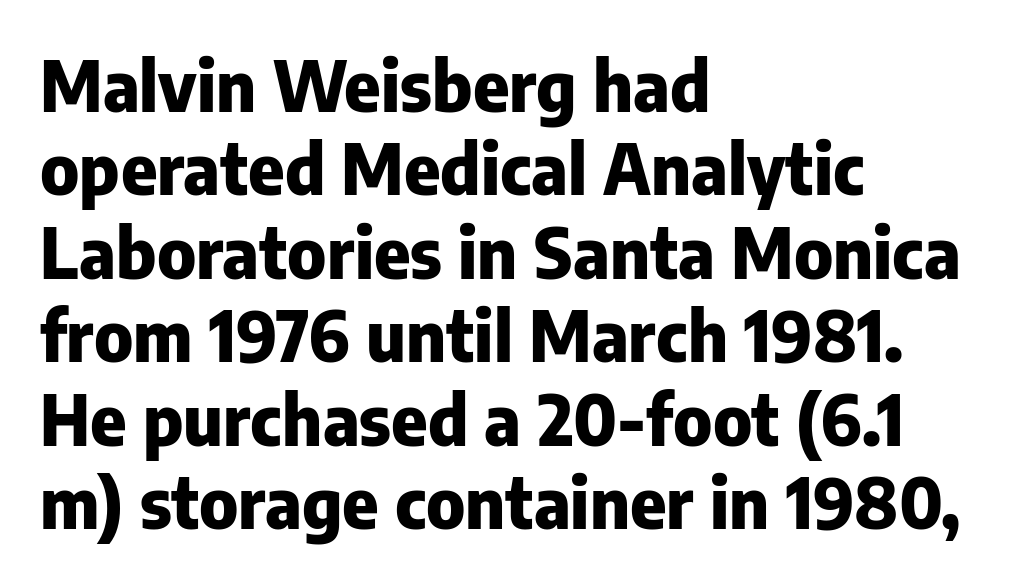
Grotesque or geometric, the face here clearly has no serifs. A classic flush-left, rag-right setting is used for this passage. Here the designer chose a conventional face with non-uniform glyph widths. Compared with typical body copy, the letter spacing here is the same. This is roman type, the default non-slanted kind.
